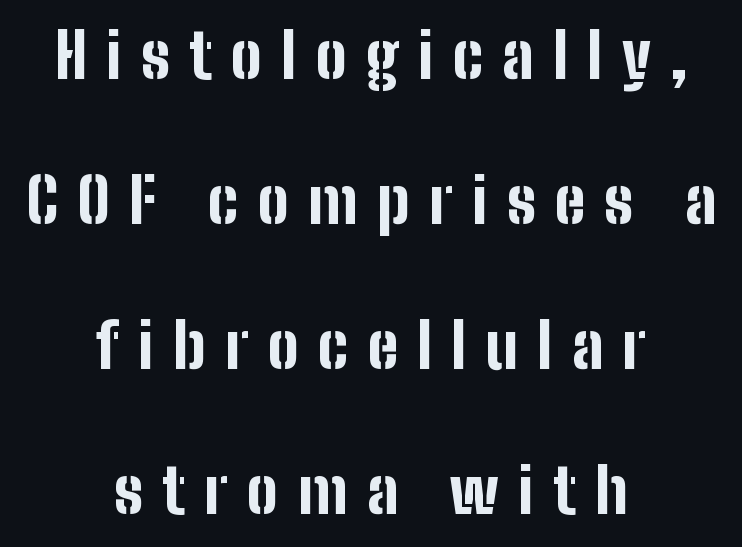
The space between consecutive lines is lavish. The typeface chosen for these lines omits serifs. The compositor balanced each line on the midline. Tall strokes in this sample are plumb rather than angled. The font is running at its bold setting. The space directly below the letters is spotless.
